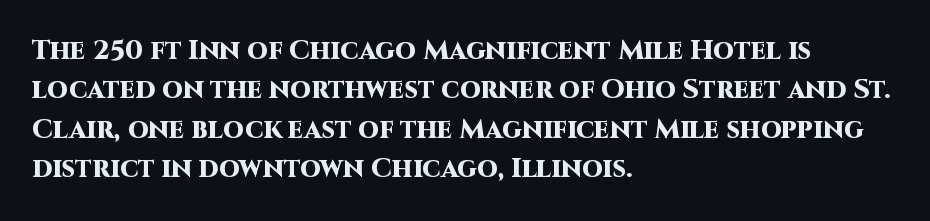
The image shows 27 px bold type, upright; set left-aligned, normal line spacing (1.46x), normal letter spacing, not underlined.
